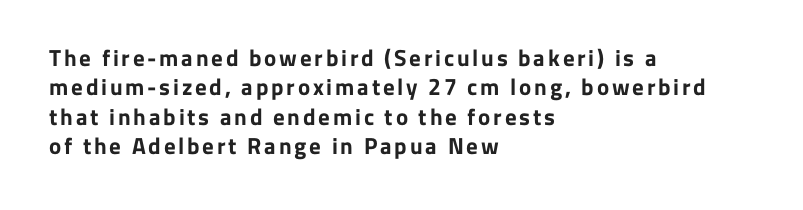
{"italic": "no", "bold": "yes", "underline": "no", "align": "left", "line_spacing": "normal", "line_spacing_ratio": 1.28, "glyph_px": 23}
